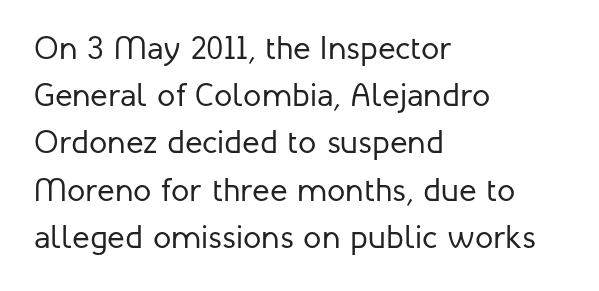
Stroke mass is kept to a normal reading level or below. Nobody drew a line under any word here. The line-height multiplier appears to be the usual default. Check where the strokes stop: nothing finishes them off — pure sans.
